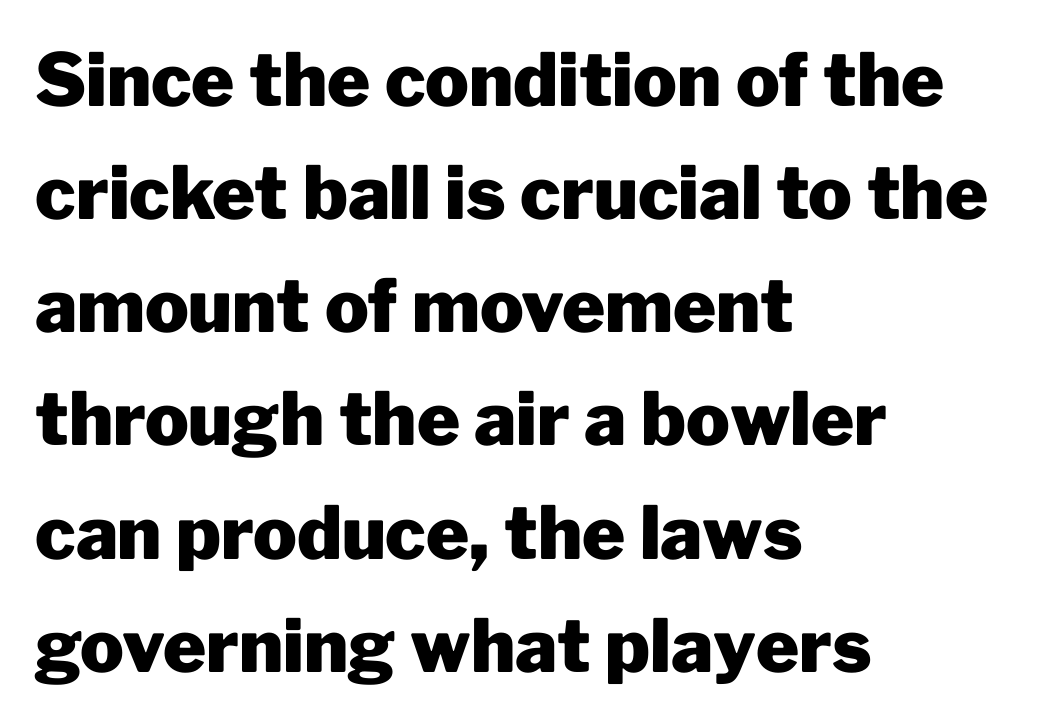
Q: Is the text bold? A: Yes.
Q: Is the text italic (slanted)? A: No, it is upright.
Q: Is the typeface a serif or a sans-serif typeface? A: Sans-serif.
Q: Is the text underlined? A: No.
Q: How is the paragraph aligned? A: Left-aligned.
Q: Is the spacing between letters normal or unusually wide? A: Normal.
Q: Is the spacing between lines tight, normal or loose? A: Normal.
Q: Width (condensed, normal, or wide)? A: Normal.
Q: Stroke contrast? A: Low.
Q: x-height? A: Medium.
Q: Monospaced? A: No.
